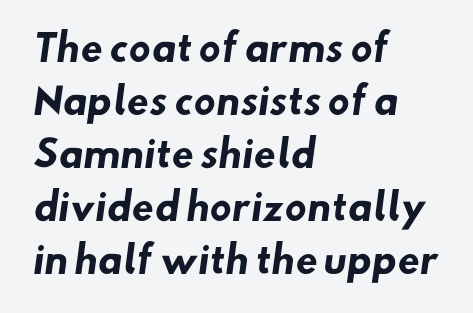
The image shows 36 px heavy sans-serif type; set left-aligned, normal line spacing (1.47x), normal letter spacing, not underlined; low stroke contrast and a small x-height.
